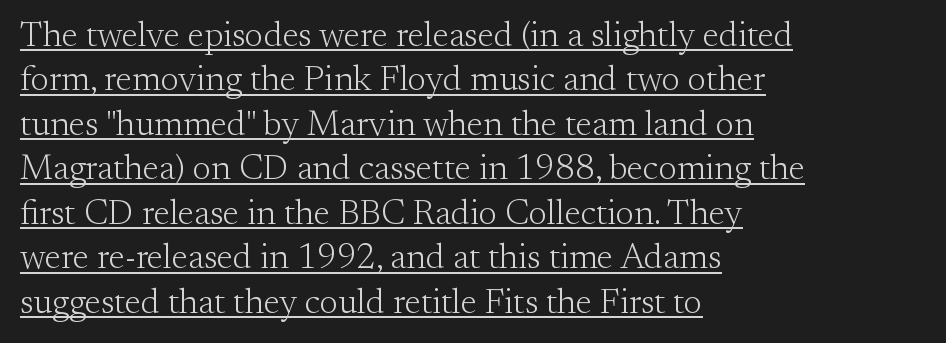
The image shows 35 px light serif type, upright; set left-aligned, normal line spacing (1.27x), normal letter spacing, underlined; medium stroke contrast and a small x-height.
